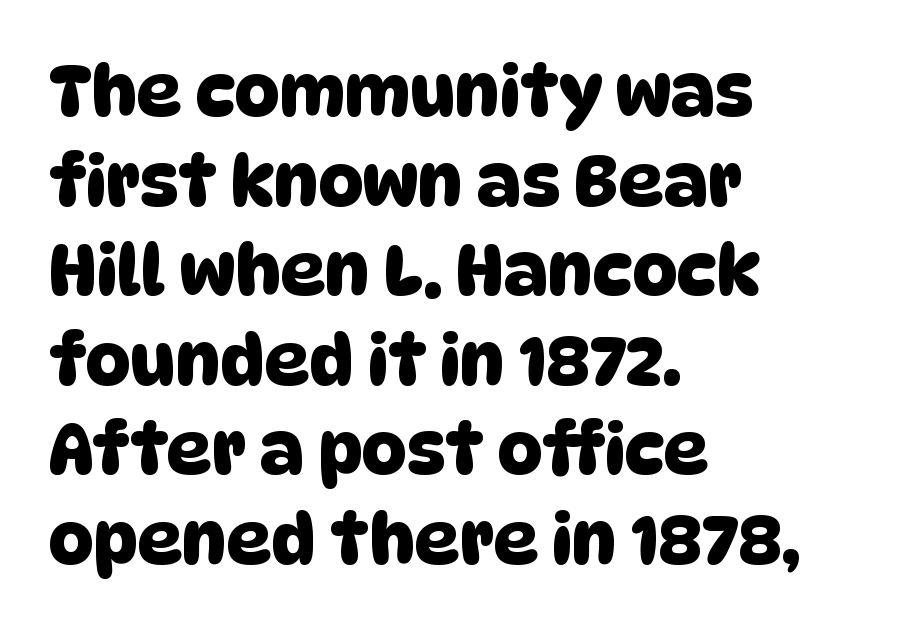
{"serif": "no", "width": "normal", "stroke_contrast": "low", "x_height": "large", "monospaced": "no", "underline": "no", "align": "left", "line_spacing": "normal", "line_spacing_ratio": 1.28, "letter_spacing": "normal", "letter_spacing_em": 0.0, "glyph_px": 70}
